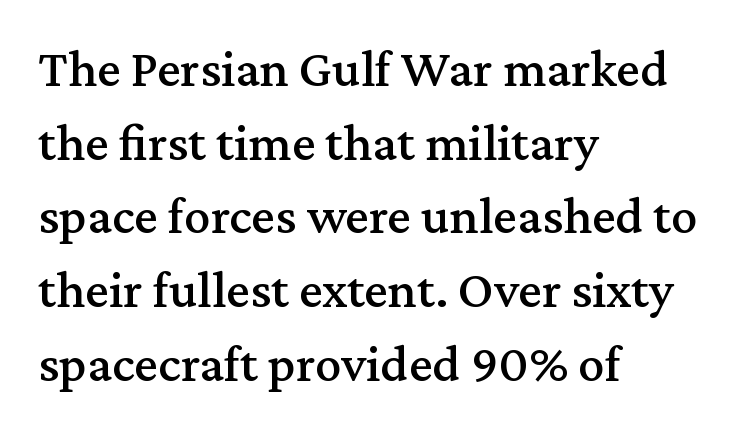
{"serif": "yes", "italic": "no", "width": "normal", "stroke_contrast": "medium", "x_height": "medium", "monospaced": "no", "underline": "no", "align": "left", "line_spacing": "normal", "line_spacing_ratio": 1.39, "letter_spacing": "normal", "letter_spacing_em": 0.0, "glyph_px": 53}
